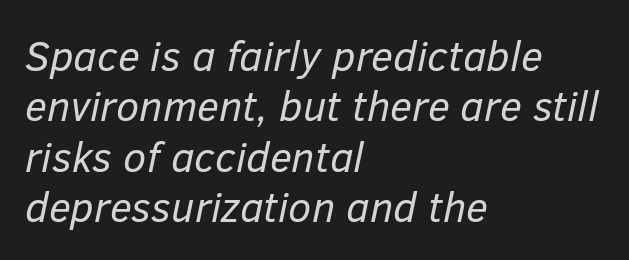
Does the copy run flush right? No — it runs flush left. In terms of posture, this sample is oblique. Check under the words: just untouched page. Varying glyph widths throughout — classic text-font behaviour. Heft: none added — not bold. Characters follow at the spacing the type designer built in.
